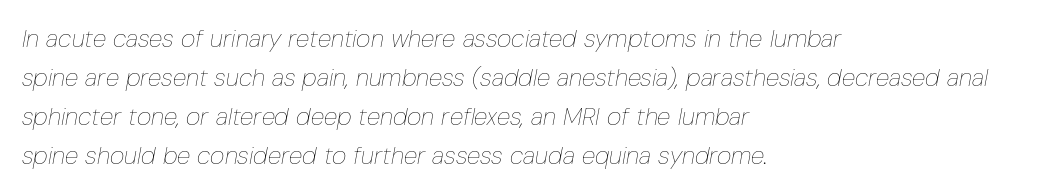
Q: Is the text bold? A: No.
Q: Is the text italic (slanted)? A: Yes, it leans right by about 10 degrees.
Q: Is the text underlined? A: No.
Q: How is the paragraph aligned? A: Left-aligned.
Q: Is the spacing between letters normal or unusually wide? A: Normal.
Q: Is the spacing between lines tight, normal or loose? A: Normal.
